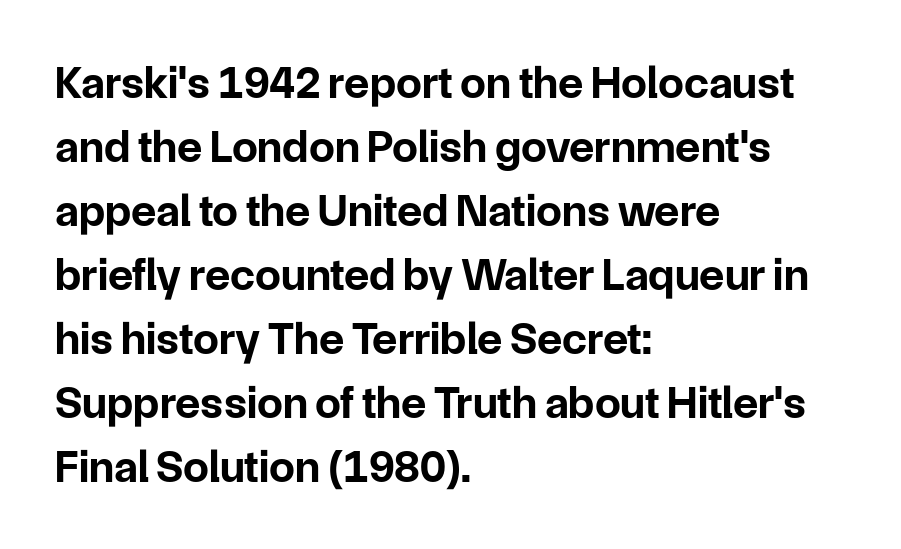
The image shows 46 px bold sans-serif type, upright; set left-aligned, normal line spacing (1.39x), normal letter spacing, not underlined; low stroke contrast and a medium x-height.
